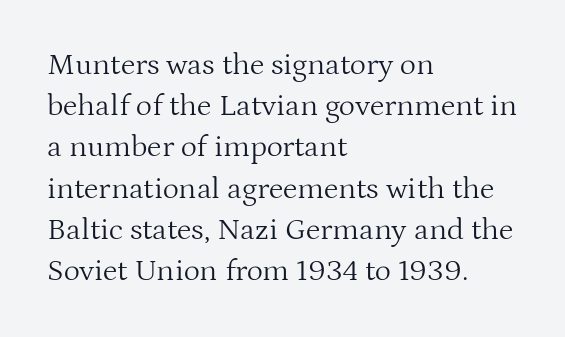
{"serif": "yes", "italic": "no", "bold": "no", "weight": "light", "width": "normal", "stroke_contrast": "medium", "x_height": "medium", "monospaced": "no", "underline": "no", "align": "left", "line_spacing": "normal", "line_spacing_ratio": 1.33, "letter_spacing": "normal", "letter_spacing_em": 0.0, "glyph_px": 31}
